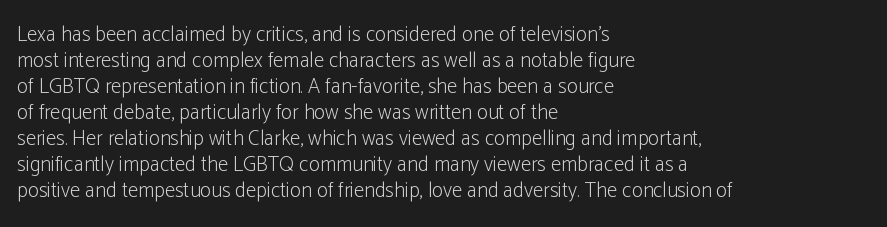
{"italic": "no", "bold": "no", "underline": "no", "align": "left", "line_spacing_ratio": 1.24, "letter_spacing": "normal", "letter_spacing_em": 0.0, "glyph_px": 21}
